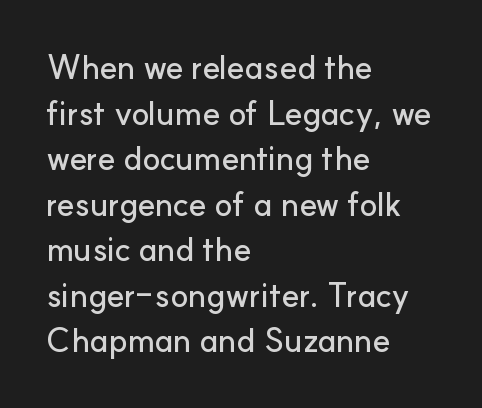
Q: Is the text italic (slanted)? A: No, it is upright.
Q: Is the typeface a serif or a sans-serif typeface? A: Sans-serif.
Q: Is the text underlined? A: No.
Q: How is the paragraph aligned? A: Left-aligned.
Q: Is the spacing between letters normal or unusually wide? A: Normal.
Q: Is the spacing between lines tight, normal or loose? A: Normal.
Q: Width (condensed, normal, or wide)? A: Normal.
Q: Stroke contrast? A: Low.
Q: x-height? A: Small.
Q: Monospaced? A: No.
